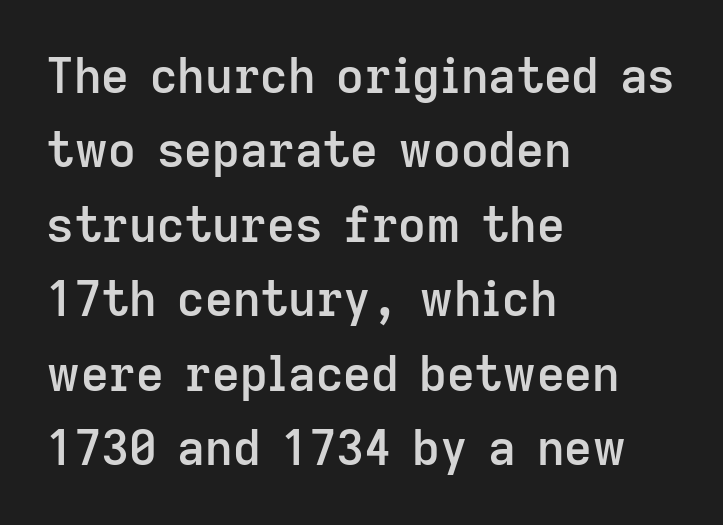
The image shows 48 px semibold sans-serif type, upright; set left-aligned, normal line spacing (1.55x), normal letter spacing, not underlined; low stroke contrast and a medium x-height.
